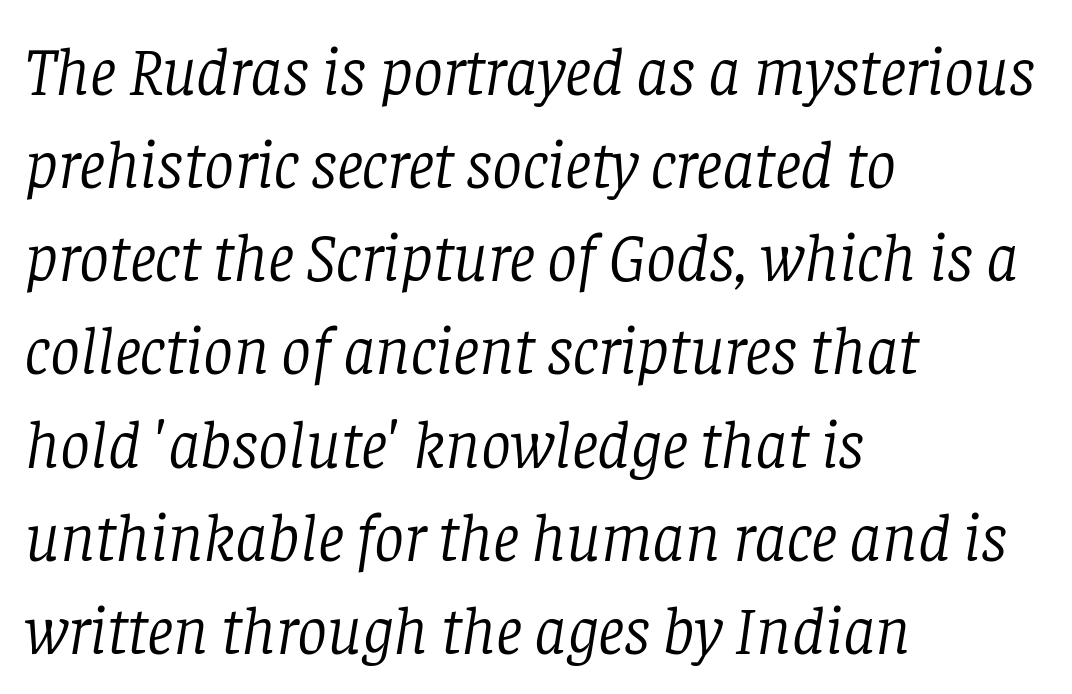
Short and long lines alike share a common starting point at left. Weight: not bold — regular or lighter. These lines are rendered in a variable-pitch font. The passage shown has conventional tracking throughout. Rows of type keep a routine distance in the vertical direction.
